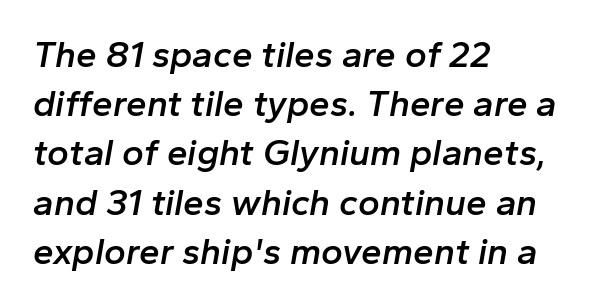
{"italic": "yes", "lean": "right", "slant_degrees": 10, "bold": "semi", "weight": "semibold", "width": "normal", "stroke_contrast": "low", "x_height": "medium", "monospaced": "no", "underline": "no", "align": "left", "line_spacing": "normal", "line_spacing_ratio": 1.33, "letter_spacing": "normal", "letter_spacing_em": 0.0, "glyph_px": 37}
